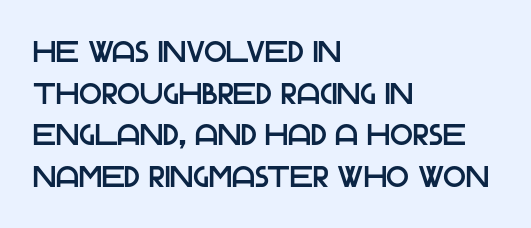
Q: Is the text italic (slanted)? A: No, it is upright.
Q: Is the typeface a serif or a sans-serif typeface? A: Sans-serif.
Q: Is the text underlined? A: No.
Q: How is the paragraph aligned? A: Left-aligned.
Q: Is the spacing between letters normal or unusually wide? A: Normal.
Q: Is the spacing between lines tight, normal or loose? A: Normal.
Q: Width (condensed, normal, or wide)? A: Normal.
Q: Stroke contrast? A: Low.
Q: x-height? A: Large.
Q: Monospaced? A: No.
